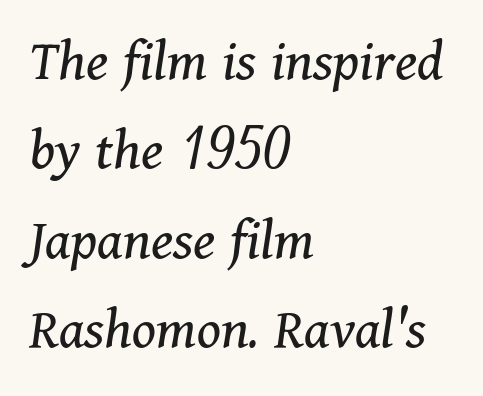
Q: Is the text bold? A: No.
Q: Is the text italic (slanted)? A: Yes, it leans right by about 11 degrees.
Q: Is the typeface a serif or a sans-serif typeface? A: Serif.
Q: Is the text underlined? A: No.
Q: How is the paragraph aligned? A: Left-aligned.
Q: Is the spacing between letters normal or unusually wide? A: Normal.
Q: Is the spacing between lines tight, normal or loose? A: Normal.
Q: Width (condensed, normal, or wide)? A: Normal.
Q: Stroke contrast? A: Medium.
Q: x-height? A: Medium.
Q: Monospaced? A: No.
